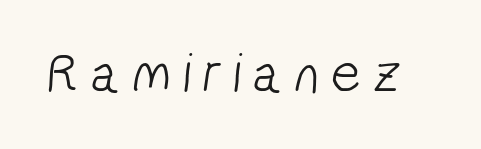
Q: Is the text bold? A: No.
Q: Is the typeface a serif or a sans-serif typeface? A: Sans-serif.
Q: Is the text underlined? A: No.
Q: Is the spacing between letters normal or unusually wide? A: Unusually wide.
Q: Width (condensed, normal, or wide)? A: Condensed.
Q: Stroke contrast? A: Low.
Q: x-height? A: Medium.
Q: Monospaced? A: No.
